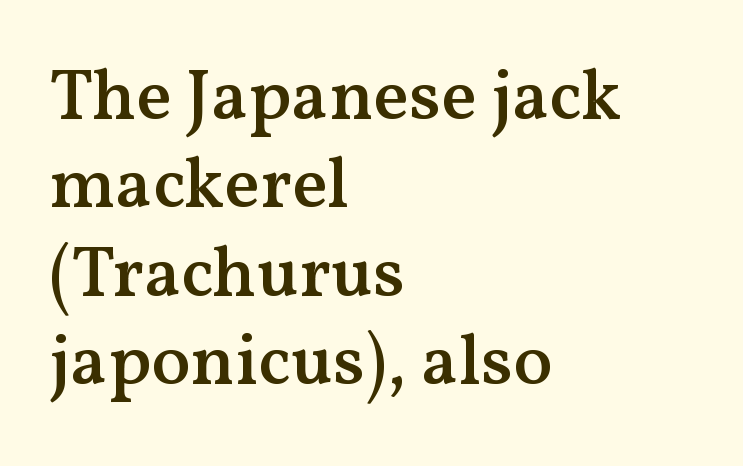
{"serif": "yes", "italic": "no", "bold": "semi", "weight": "semibold", "width": "normal", "stroke_contrast": "medium", "x_height": "medium", "monospaced": "no", "underline": "no", "align": "left", "line_spacing_ratio": 1.21, "letter_spacing": "normal", "letter_spacing_em": 0.0, "glyph_px": 73}
